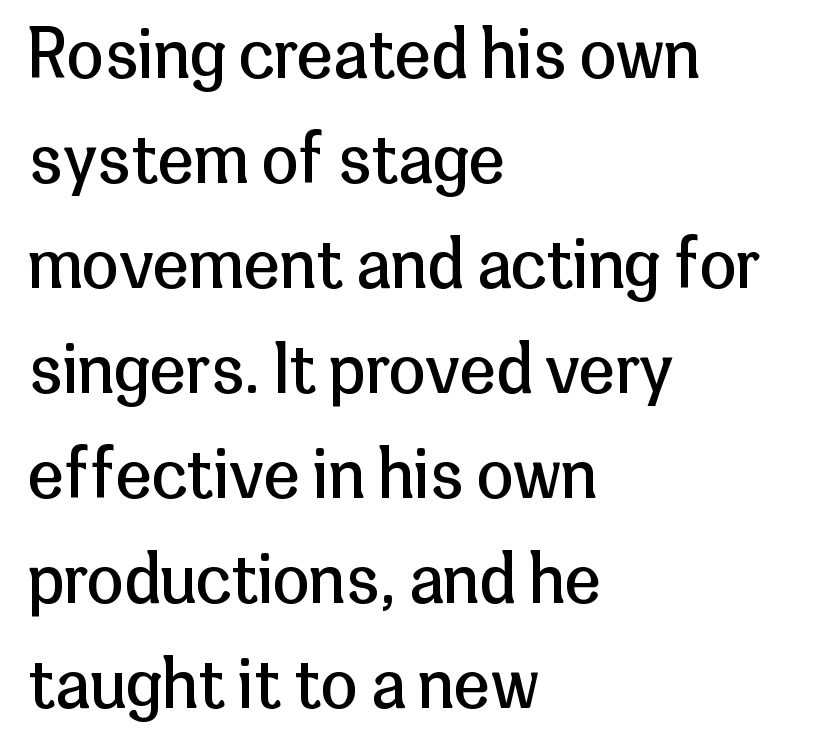
The gaps between neighbouring characters are ordinary and unremarkable. The strokes carry an ordinary text weight at most. Do the characters align in a grid? No, the font is proportional. Look at the bottom of the vertical strokes: they stop flat, with no serifs. Is there any slant? The stems are plumb.
